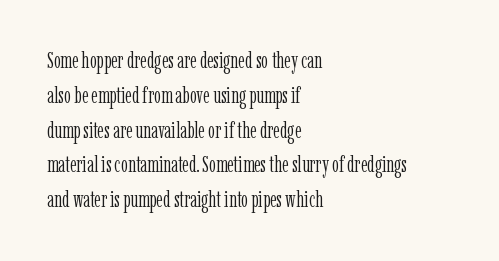
Q: Is the text bold? A: No.
Q: Is the text italic (slanted)? A: No, it is upright.
Q: Is the text underlined? A: No.
Q: How is the paragraph aligned? A: Left-aligned.
Q: Is the spacing between letters normal or unusually wide? A: Normal.
Q: Is the spacing between lines tight, normal or loose? A: Normal.
